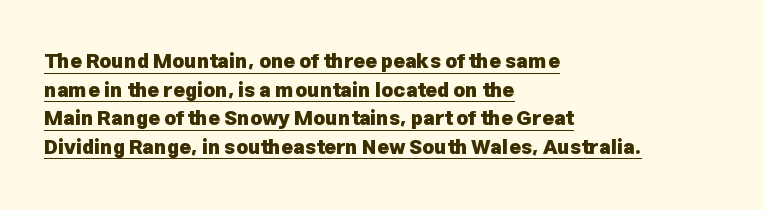
{"italic": "no", "bold": "yes", "underline": "yes", "align": "left", "line_spacing": "normal", "line_spacing_ratio": 1.43, "letter_spacing": "normal", "letter_spacing_em": 0.0, "glyph_px": 20}
